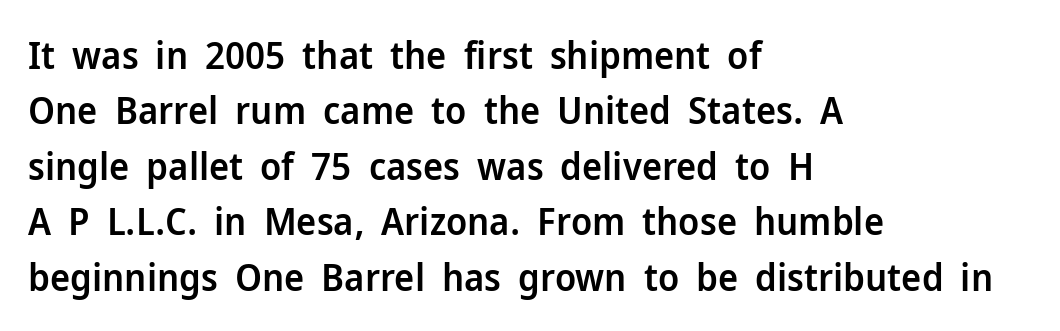
Proportional: the letters do not fall into vertical columns. Moderately thickened strokes mark this as semibold type. Is the block centered? No — it sits flush against the left margin. Vertical strokes here are truly vertical. Check the space under the baseline: it is left empty. Does extra space separate the letters? No, they use regular spacing.
